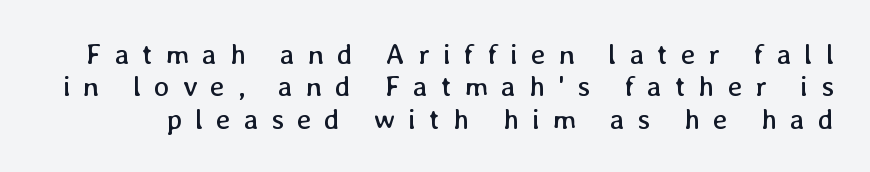
{"italic": "no", "bold": "no", "weight": "regular", "width": "normal", "stroke_contrast": "low", "x_height": "medium", "monospaced": "no", "underline": "no", "line_spacing": "tight", "line_spacing_ratio": 1.12, "letter_spacing": "wide", "letter_spacing_em": 0.44, "glyph_px": 29}
